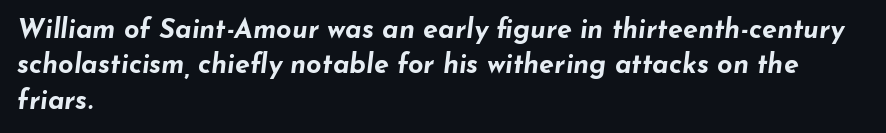
The image shows 27 px bold type, italic (leaning right); set left-aligned, normal line spacing (1.31x), normal letter spacing, not underlined.
